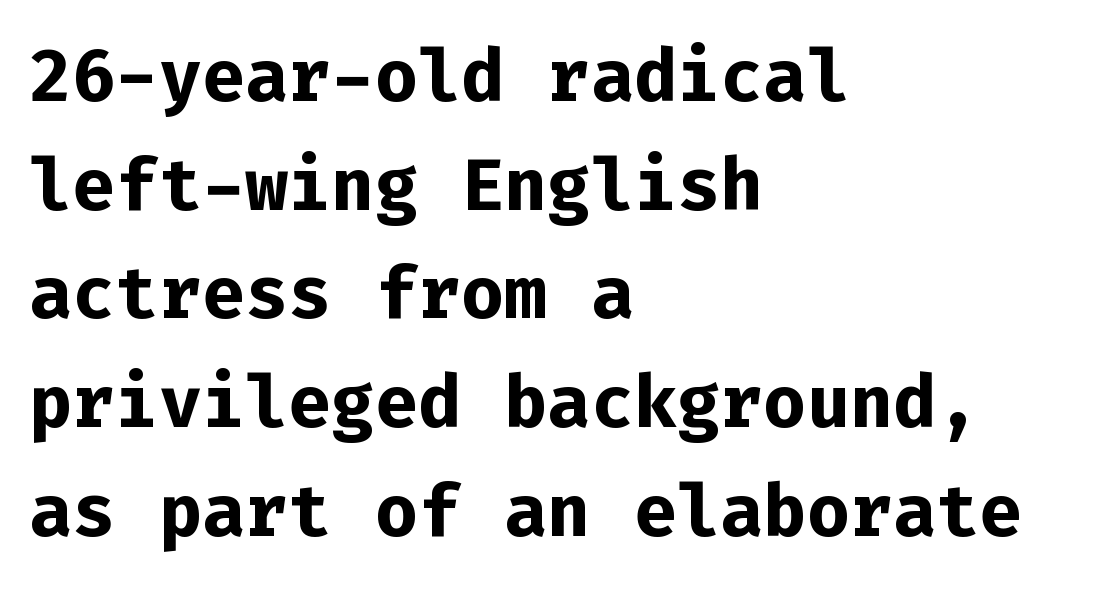
{"serif": "no", "italic": "no", "bold": "yes", "weight": "bold", "width": "normal", "stroke_contrast": "low", "x_height": "medium", "monospaced": "yes", "underline": "no", "align": "left", "line_spacing": "normal", "line_spacing_ratio": 1.51, "letter_spacing": "normal", "letter_spacing_em": 0.0, "glyph_px": 72}
